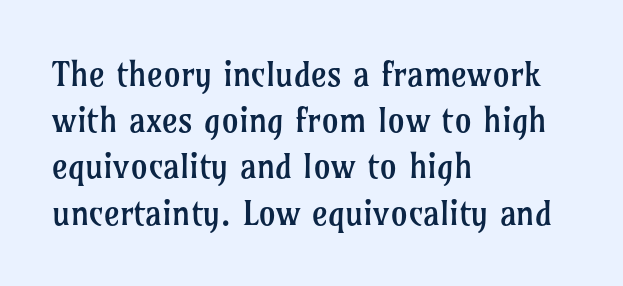
Q: Is the text bold? A: No.
Q: Is the text italic (slanted)? A: No, it is upright.
Q: Is the typeface a serif or a sans-serif typeface? A: Serif.
Q: Is the text underlined? A: No.
Q: How is the paragraph aligned? A: Left-aligned.
Q: Is the spacing between letters normal or unusually wide? A: Normal.
Q: Is the spacing between lines tight, normal or loose? A: Normal.
Q: Width (condensed, normal, or wide)? A: Normal.
Q: Stroke contrast? A: Low.
Q: x-height? A: Medium.
Q: Monospaced? A: No.
